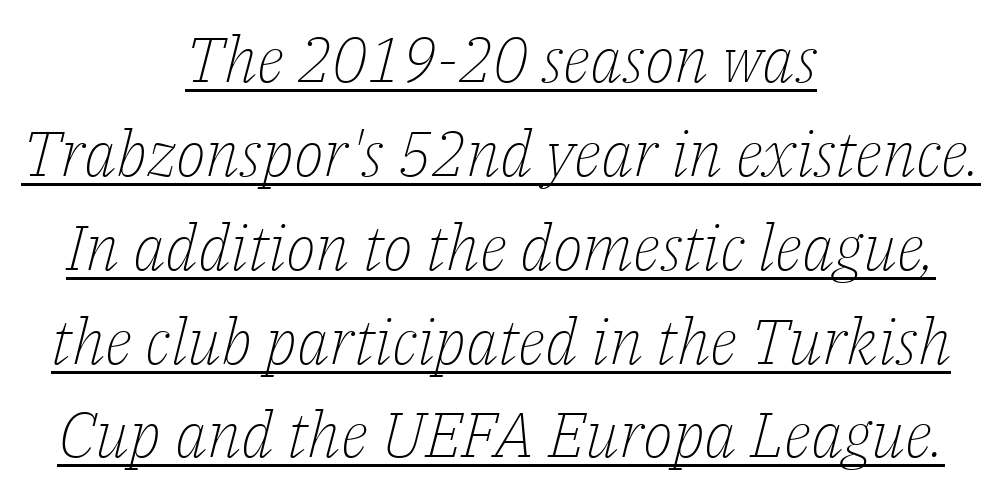
The image shows 63 px light serif type, italic (leaning right); set centered, normal line spacing (1.49x), normal letter spacing, underlined; low stroke contrast and a medium x-height.
